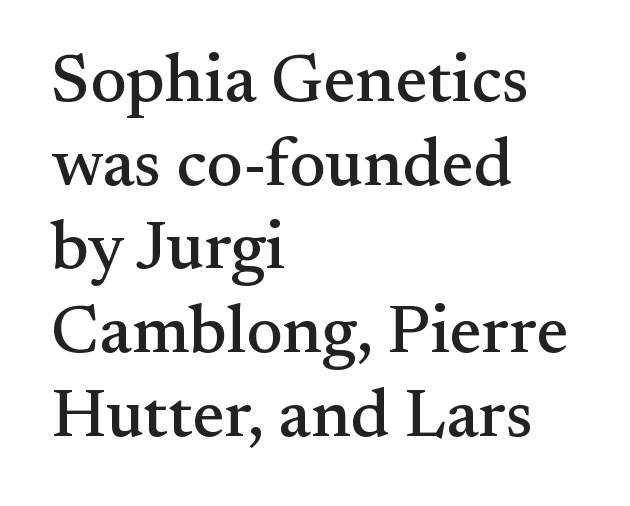
Q: Is the text italic (slanted)? A: No, it is upright.
Q: Is the typeface a serif or a sans-serif typeface? A: Serif.
Q: Is the text underlined? A: No.
Q: How is the paragraph aligned? A: Left-aligned.
Q: Is the spacing between letters normal or unusually wide? A: Normal.
Q: Width (condensed, normal, or wide)? A: Normal.
Q: Stroke contrast? A: Medium.
Q: x-height? A: Small.
Q: Monospaced? A: No.
